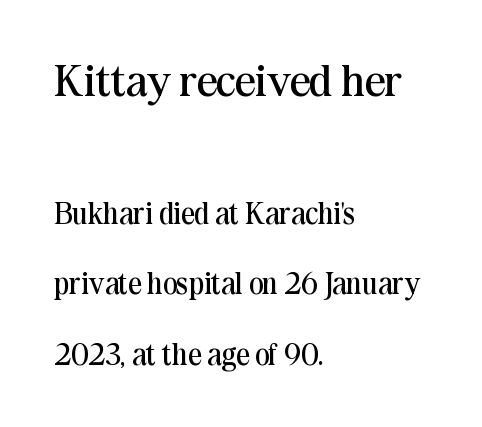
Posture: upright roman. You could not count columns in this text — the font is proportionally spaced. Is there much room between lines? Yes — plenty of vertical air separates them. Yep, those are serifs on the letters. Underlining? Definitely not there.
